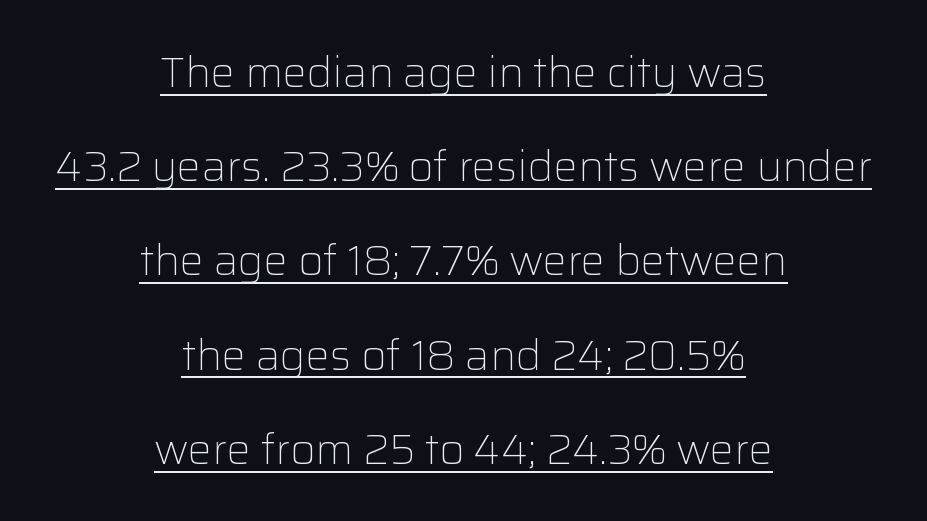
{"serif": "no", "italic": "no", "bold": "no", "weight": "light", "width": "normal", "stroke_contrast": "low", "x_height": "medium", "monospaced": "no", "underline": "yes", "align": "center", "line_spacing": "loose", "line_spacing_ratio": 2.19, "letter_spacing": "normal", "letter_spacing_em": 0.0, "glyph_px": 43}
